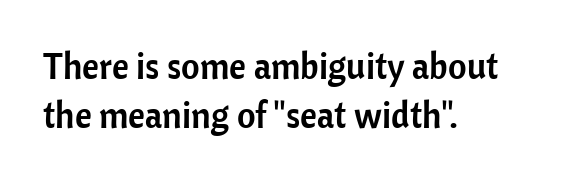
Which margin do the lines hug? The left one — the right edge is uneven. Tracking here is standard; glyphs follow each other at the usual distance. This sample uses a sans-serif face. This rendering features lettering with no underline. Every stem runs plumb, perpendicular to the baseline. Spacing verdict: proportional, widths tailored to each character.
